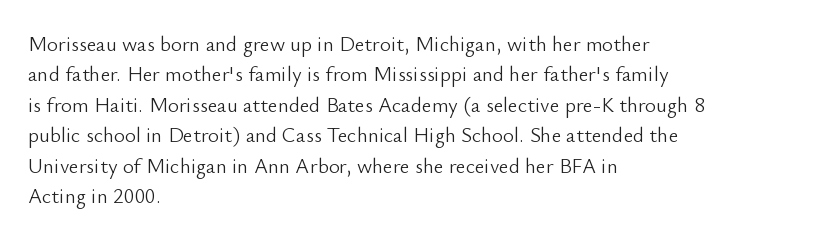
Letter spacing: default. Ink coverage per letter is moderate at most. The rag falls on the right side of this text block. Descenders are the only things crossing below the line. This block has exactly the height ordinary leading produces. This is the regular roman posture of the typeface.
